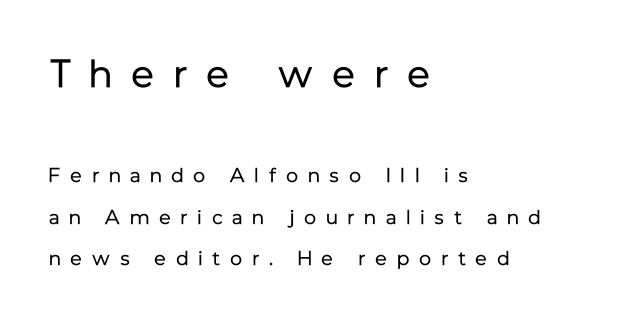
{"serif": "no", "italic": "no", "bold": "no", "weight": "regular", "width": "normal", "stroke_contrast": "low", "x_height": "medium", "monospaced": "no", "underline": "no", "align": "left", "line_spacing": "loose", "line_spacing_ratio": 2.09, "letter_spacing": "wide", "letter_spacing_em": 0.49, "larger_block": "first", "size_ratio": 1.95, "glyph_px": 39}
